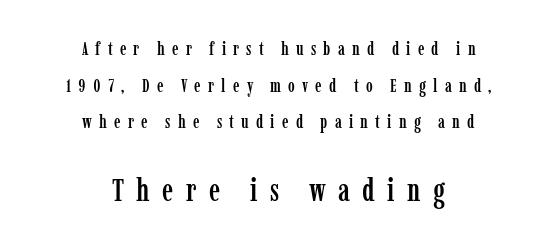
The image shows 31 px condensed serif type, upright; set centered, loose line spacing (2.03x), unusually wide letter spacing (+0.4 em), not underlined; the second (bottom) block is 1.72x larger; low stroke contrast and a medium x-height.
